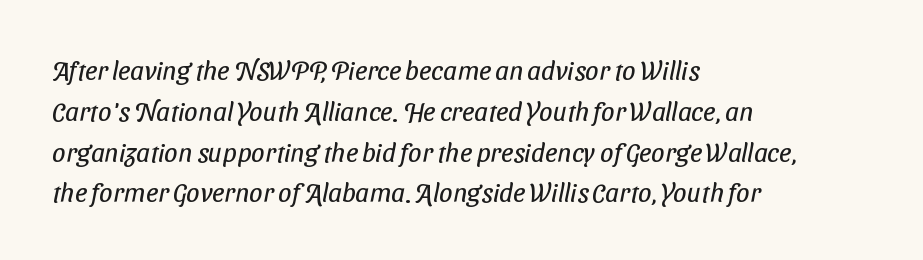
The image shows 27 px text type; set left-aligned, normal line spacing (1.51x), normal letter spacing, not underlined.
